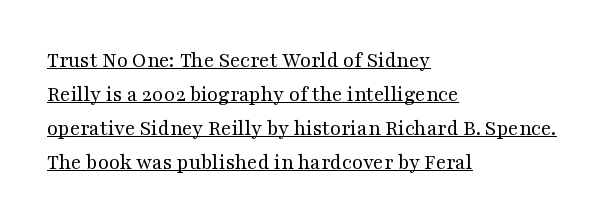
{"italic": "no", "bold": "no", "underline": "yes", "align": "left", "line_spacing": "normal", "line_spacing_ratio": 1.54, "letter_spacing": "normal", "letter_spacing_em": 0.0, "glyph_px": 22}
